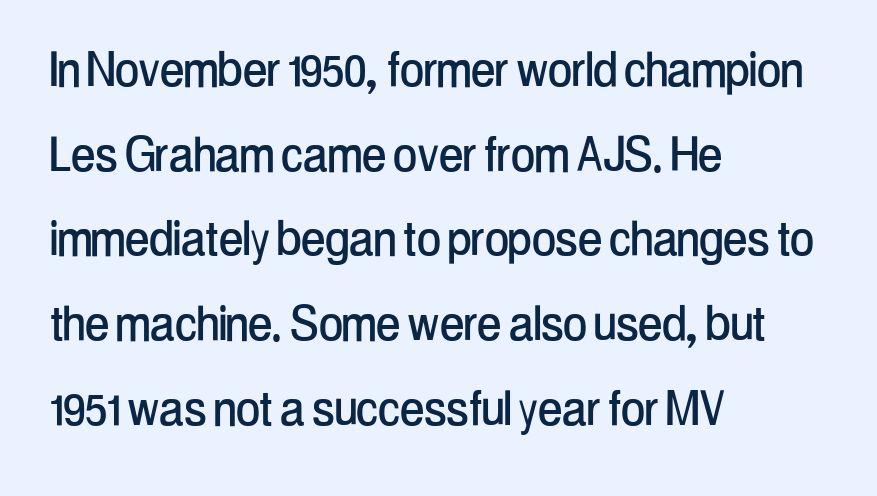
Q: Is the text italic (slanted)? A: No, it is upright.
Q: Is the typeface a serif or a sans-serif typeface? A: Sans-serif.
Q: Is the text underlined? A: No.
Q: How is the paragraph aligned? A: Left-aligned.
Q: Is the spacing between letters normal or unusually wide? A: Normal.
Q: Is the spacing between lines tight, normal or loose? A: Normal.
Q: Width (condensed, normal, or wide)? A: Condensed.
Q: Stroke contrast? A: Low.
Q: x-height? A: Medium.
Q: Monospaced? A: No.
